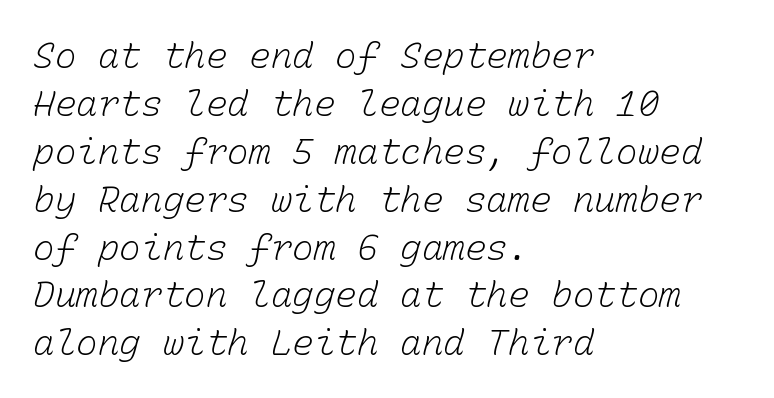
{"bold": "no", "weight": "light", "width": "normal", "stroke_contrast": "low", "x_height": "medium", "monospaced": "yes", "underline": "no", "align": "left", "line_spacing": "normal", "line_spacing_ratio": 1.33, "letter_spacing": "normal", "letter_spacing_em": 0.0, "glyph_px": 36}
